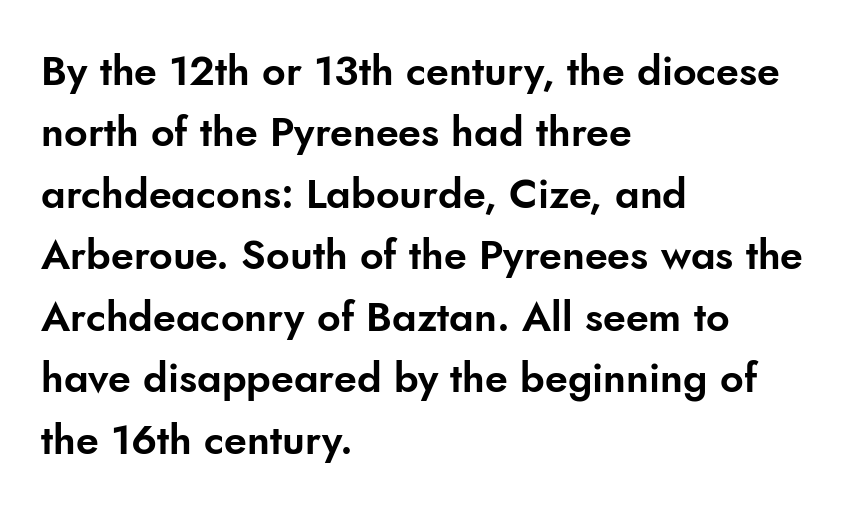
The image shows 41 px sans-serif type, upright; set left-aligned, normal line spacing (1.5x), normal letter spacing, not underlined; low stroke contrast and a small x-height.
